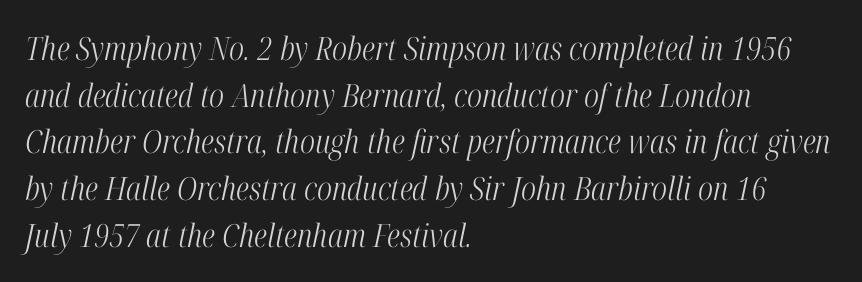
Typographically, this falls in the serif category. Style check: oblique. Letters have the restrained weight of plain body copy at most. A normal amount of white space separates one row of letters from the next.
